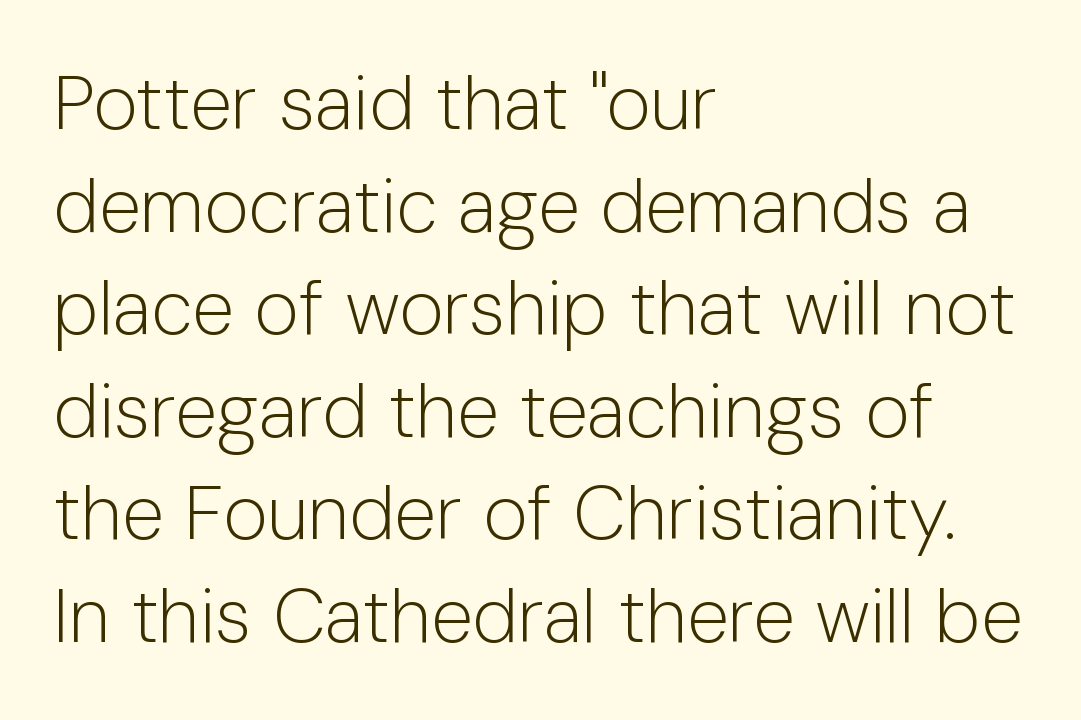
Unbolded letterforms with no extra heft. No feet cap the strokes, marking this as sans-serif type. Left-aligned paragraph, ragged on the right. Note the varied advance widths — an 'i' is clearly narrower than an 'm'. Vertically, the passage feels balanced, rows spaced as you'd expect.
